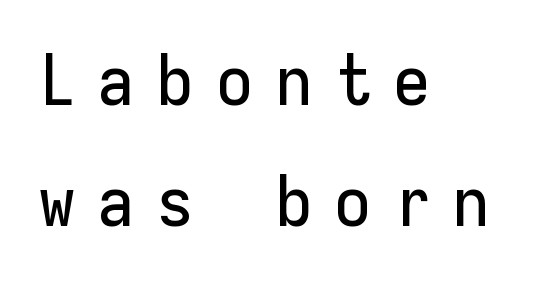
{"serif": "no", "italic": "no", "width": "normal", "stroke_contrast": "low", "x_height": "medium", "monospaced": "yes", "underline": "no", "align": "left", "line_spacing_ratio": 1.75, "letter_spacing": "wide", "letter_spacing_em": 0.31, "glyph_px": 69}
